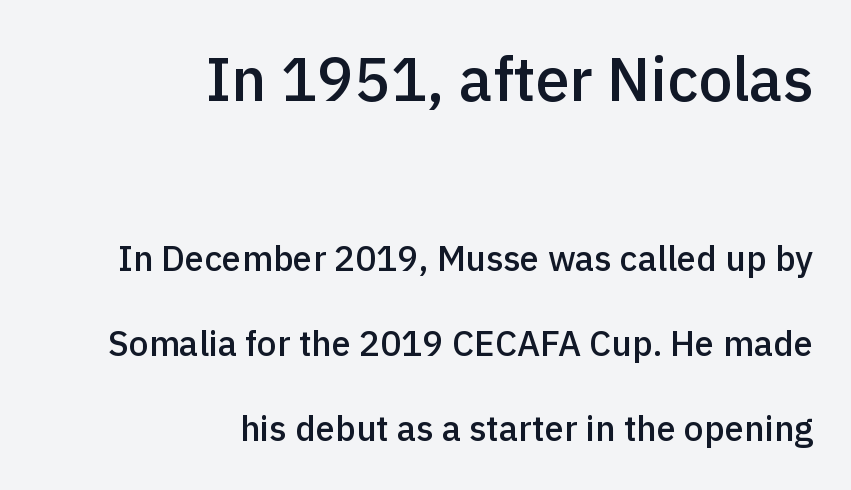
{"serif": "no", "italic": "no", "bold": "semi", "weight": "semibold", "width": "normal", "x_height": "medium", "monospaced": "no", "underline": "no", "align": "right", "line_spacing": "loose", "line_spacing_ratio": 2.43, "letter_spacing": "normal", "letter_spacing_em": 0.0, "larger_block": "first", "size_ratio": 1.74, "glyph_px": 61}
